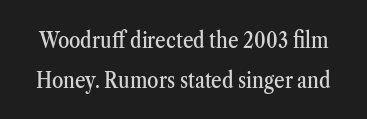
The image shows 23 px text type, upright; set line spacing 1.72x, normal letter spacing, not underlined.
